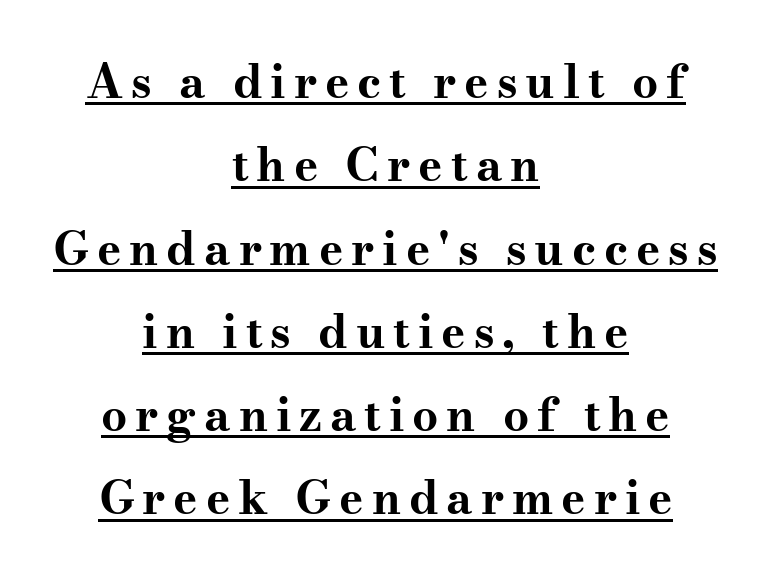
In terms of posture, this sample is upright. This sample carries an underscore along the baseline area. Typeset on center — no edge is straight. Heavy-handed strokes throughout: this text is bold.
